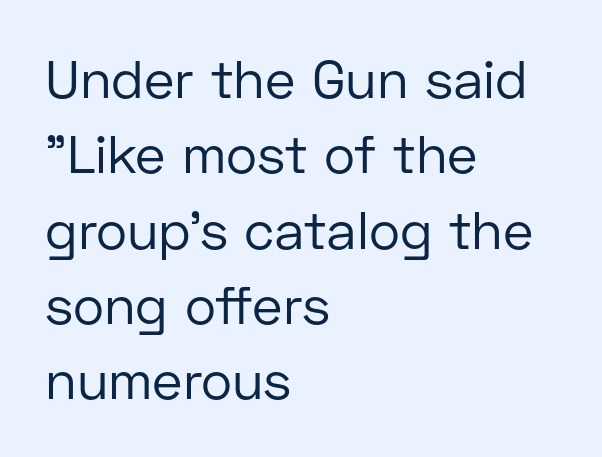
Is this a fixed-width face? No — the glyphs have proportional, varying widths. A typesetter would call this zero additional tracking. Nothing sits at the stroke ends, so this counts as sans-serif. The leading is moderate, giving the passage an even texture.
